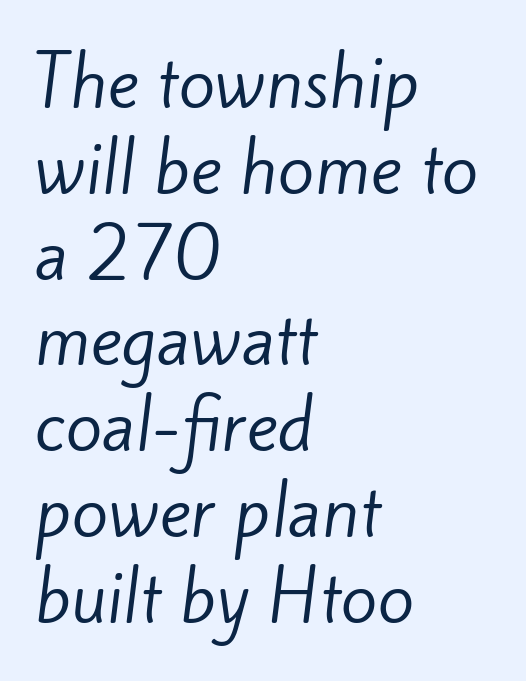
The image shows 67 px regular-weight sans-serif type; set left-aligned, normal line spacing (1.28x), normal letter spacing, not underlined; low stroke contrast and a small x-height.
